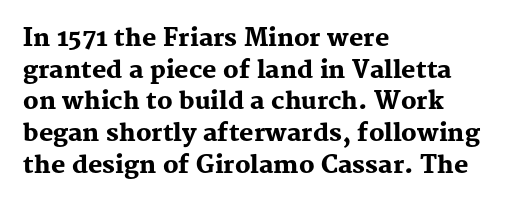
The image shows 24 px bold type, upright; set left-aligned, normal line spacing (1.32x), normal letter spacing, not underlined.
